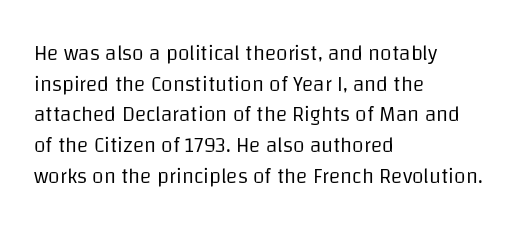
The image shows 21 px text type, upright; set left-aligned, normal line spacing (1.46x), normal letter spacing, not underlined.
